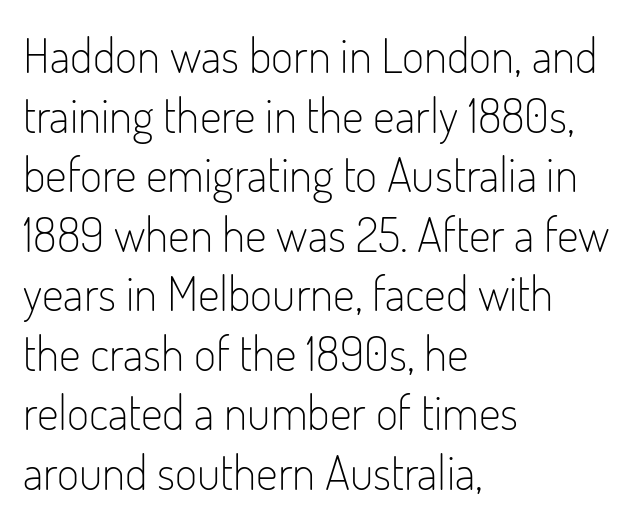
The image shows 48 px light, condensed sans-serif type, upright; set left-aligned, line spacing 1.24x, normal letter spacing, not underlined; low stroke contrast and a small x-height.
